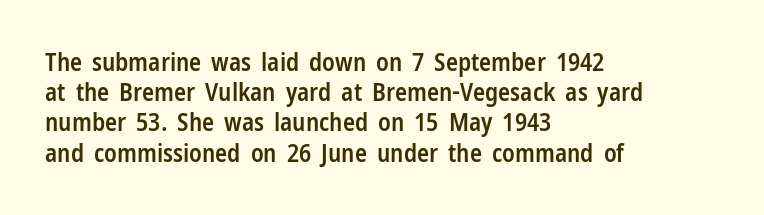
The image shows 25 px text type, upright; set left-aligned, line spacing 1.21x, normal letter spacing, not underlined.
